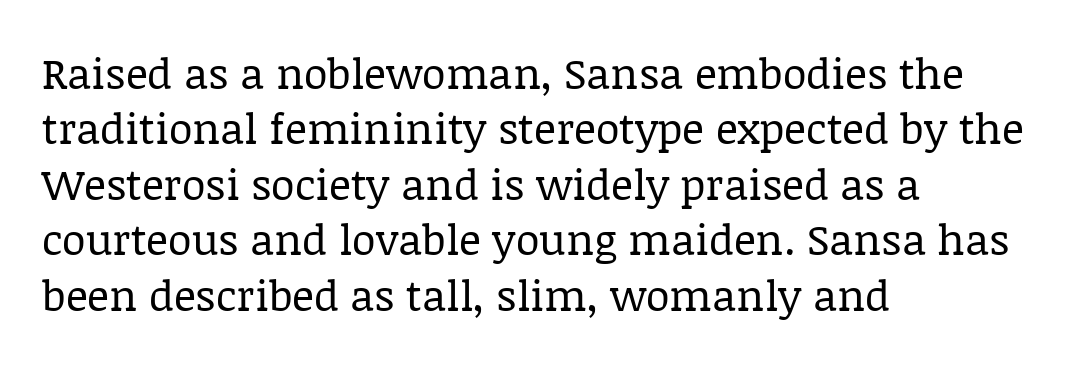
The image shows 43 px regular-weight serif type, upright; set left-aligned, normal line spacing (1.29x), normal letter spacing, not underlined; low stroke contrast and a large x-height.
